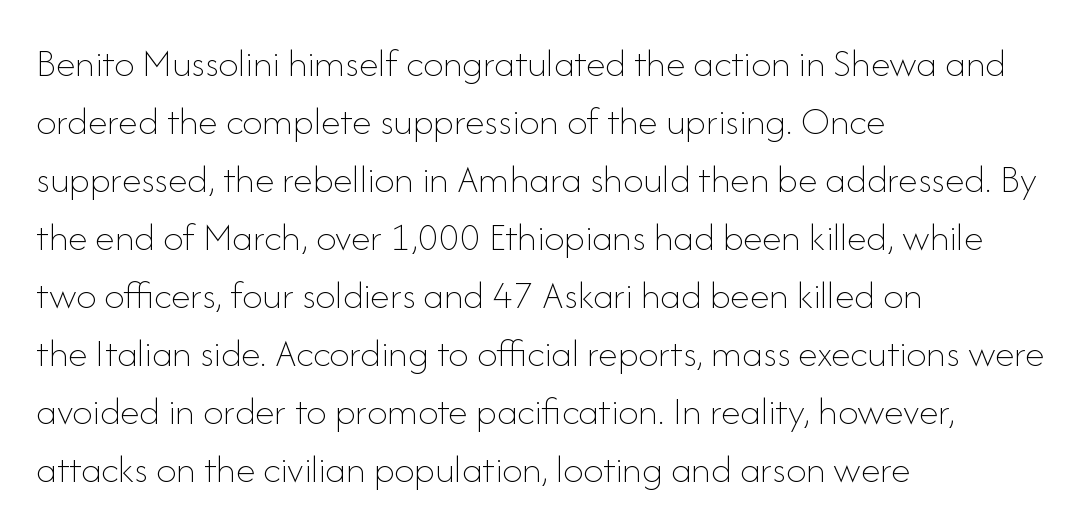
Q: Is the text bold? A: No.
Q: Is the text italic (slanted)? A: No, it is upright.
Q: Is the text underlined? A: No.
Q: How is the paragraph aligned? A: Left-aligned.
Q: Is the spacing between letters normal or unusually wide? A: Normal.
Q: Is the spacing between lines tight, normal or loose? A: Normal.
Q: Width (condensed, normal, or wide)? A: Normal.
Q: Stroke contrast? A: Low.
Q: x-height? A: Small.
Q: Monospaced? A: No.
